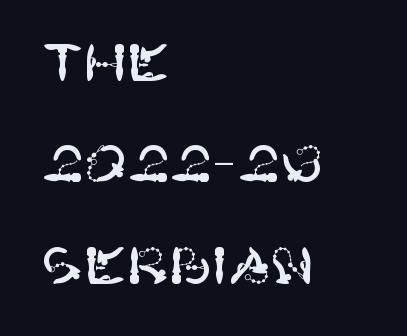
Does the type have serifs? No, each stem ends abruptly. Descenders are the only things crossing below the line. Baseline-to-baseline distance is far greater than the letter height. This rendering leaves character spacing at its baseline value. Where is the straight margin? On the left.
